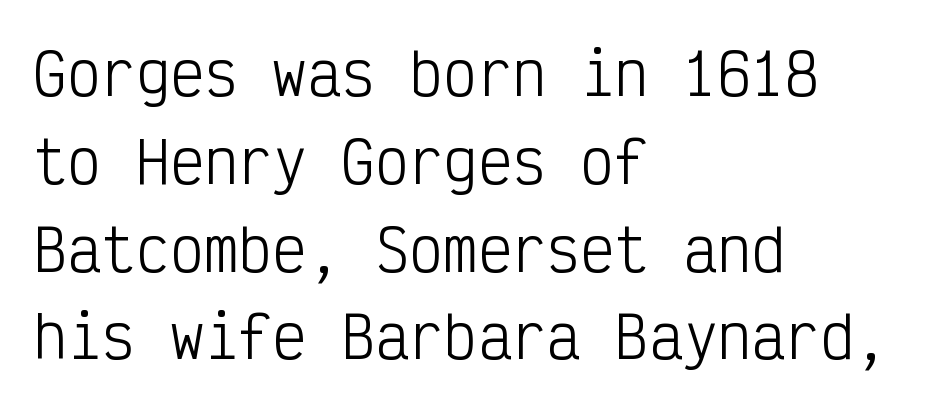
The image shows 57 px light, condensed sans-serif type, upright, monospaced; set left-aligned, normal line spacing (1.54x), normal letter spacing, not underlined; low stroke contrast and a medium x-height.
